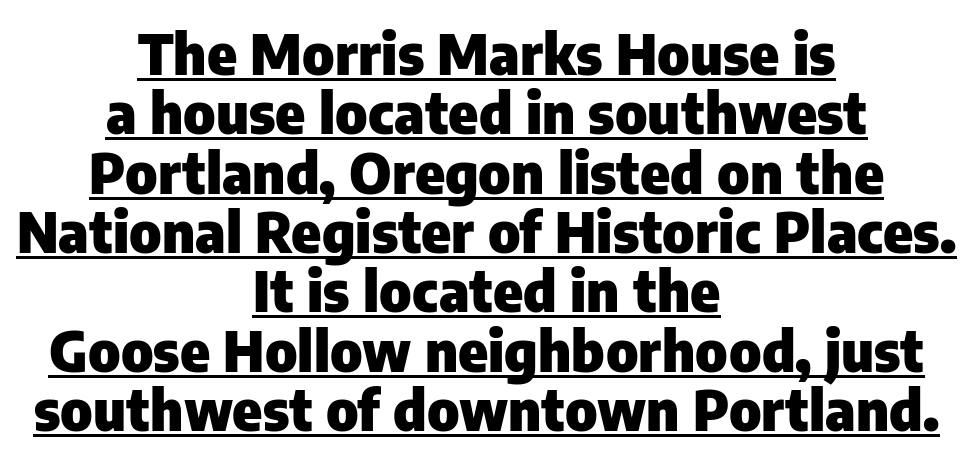
The rendering positions every line midway between the sides. Nobody touched the tracking dial on this one. These lines are rendered in a variable-pitch font. The letters stand upright; this is a roman face. Pretty heavy lettering here — definitely bold. No feet cap the strokes, marking this as sans-serif type.
